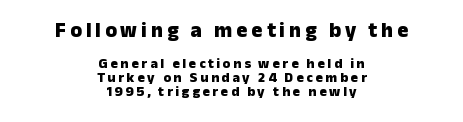
{"italic": "no", "bold": "yes", "underline": "no", "align": "center", "line_spacing": "tight", "line_spacing_ratio": 1.0, "larger_block": "first", "size_ratio": 1.5, "glyph_px": 21}
